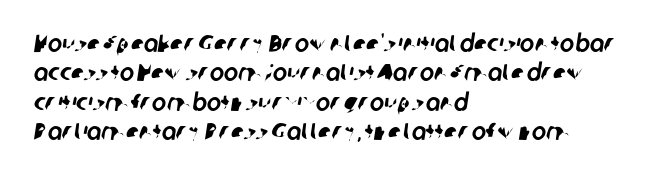
{"underline": "no", "align": "left", "line_spacing_ratio": 1.22, "letter_spacing": "normal", "letter_spacing_em": 0.0, "glyph_px": 24}
